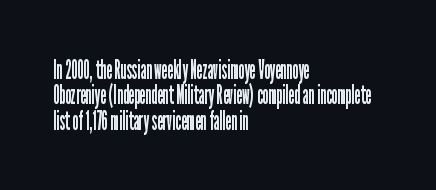
How would I describe the line gaps? Narrow and economical. Visually the block forms a straight wall on the left and a jagged coastline on the right. The face looks like a standard text weight, possibly lighter. In terms of posture, this sample is upright. The type is set solid horizontally, with unmodified tracking.
